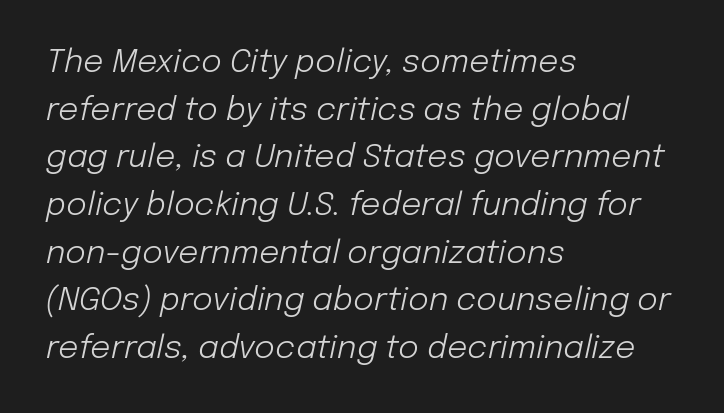
{"italic": "yes", "lean": "right", "slant_degrees": 12, "bold": "no", "weight": "light", "width": "normal", "stroke_contrast": "low", "x_height": "medium", "monospaced": "no", "underline": "no", "align": "left", "line_spacing": "normal", "line_spacing_ratio": 1.49, "letter_spacing": "normal", "letter_spacing_em": 0.0, "glyph_px": 32}
